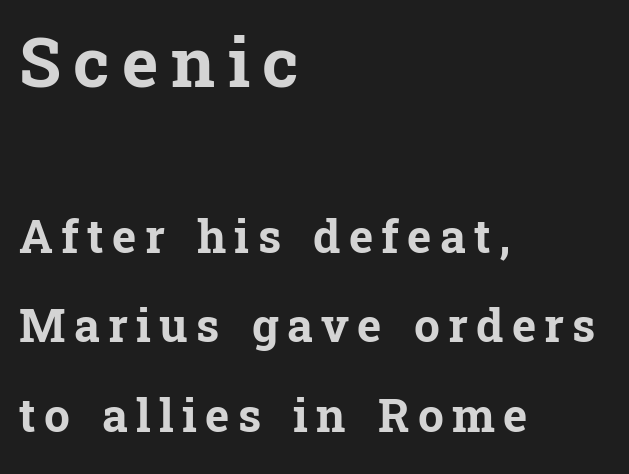
Caption: upper text group enlarged, lower text group reduced. The space between consecutive lines is lavish. Pretty heavy lettering here — definitely bold. Each letter keeps its own natural width here, so spacing adapts to shape. The face used here is seriffed, in the tradition of book romans. A clean baseline with only descenders dipping below it.
